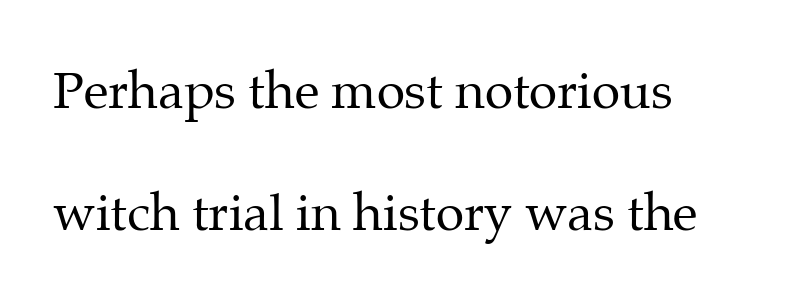
The image shows 51 px regular-weight serif type, upright; set loose line spacing (2.39x), normal letter spacing, not underlined; medium stroke contrast and a medium x-height.
